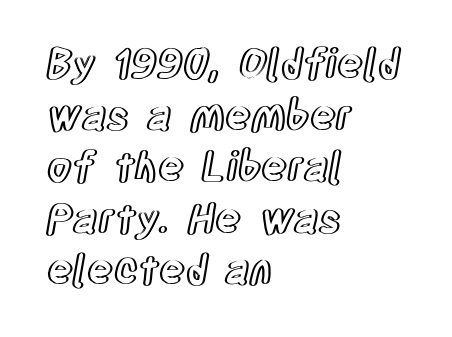
Q: Is the text italic (slanted)? A: Yes.
Q: Is the text underlined? A: No.
Q: How is the paragraph aligned? A: Left-aligned.
Q: Is the spacing between letters normal or unusually wide? A: Normal.
Q: Is the spacing between lines tight, normal or loose? A: Normal.
Q: Width (condensed, normal, or wide)? A: Condensed.
Q: x-height? A: Large.
Q: Monospaced? A: No.
